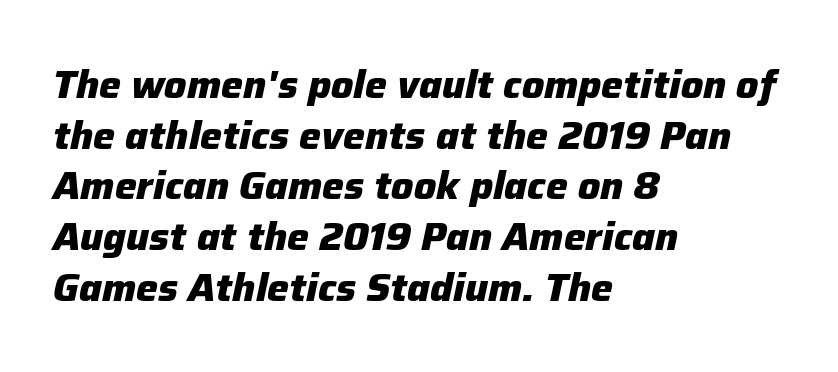
The image shows 39 px heavy type, italic (leaning right); set left-aligned, normal line spacing (1.3x), normal letter spacing, not underlined; low stroke contrast and a medium x-height.
